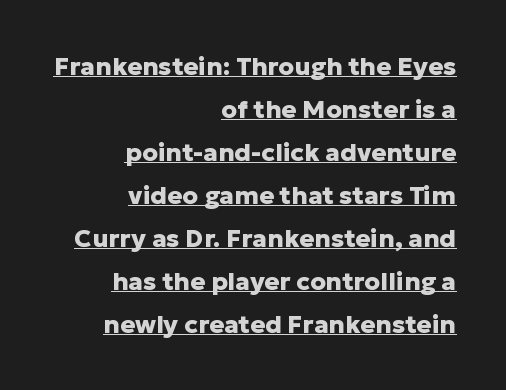
{"italic": "no", "bold": "yes", "underline": "yes", "align": "right", "line_spacing_ratio": 1.72, "letter_spacing": "normal", "letter_spacing_em": 0.0, "glyph_px": 25}
